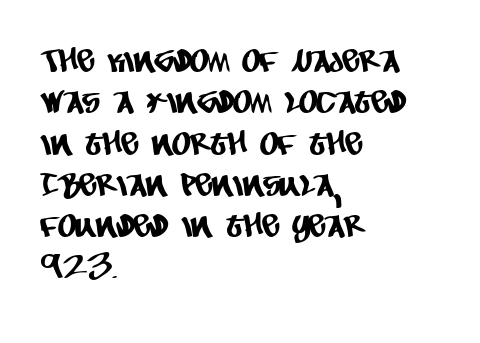
The image shows 32 px condensed sans-serif type; set left-aligned, normal line spacing (1.29x), normal letter spacing, not underlined; low stroke contrast and a large x-height.
